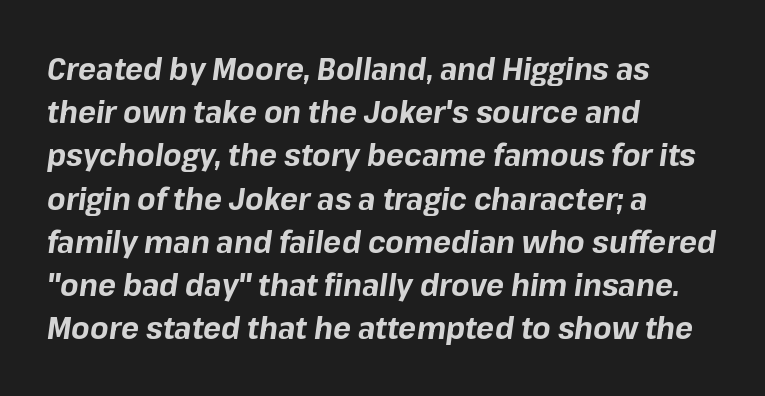
Spacing between characters is what you'd get straight out of the box. A normal amount of white space separates one row of letters from the next. Would a proofreader flag this as italicized? Yes. The rag falls on the right side of this text block.
